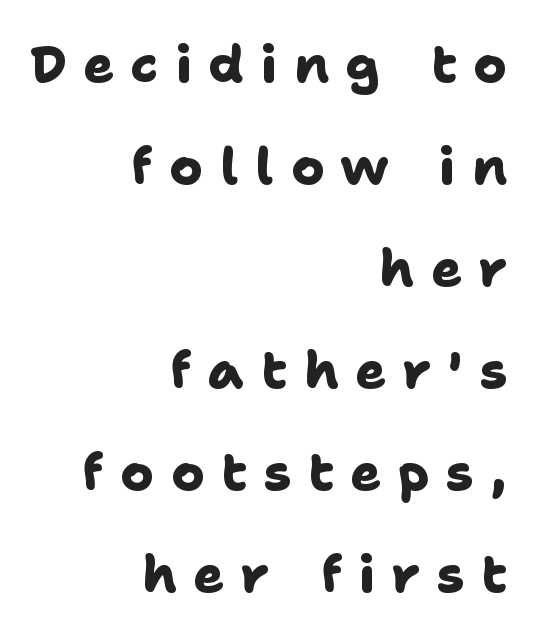
Q: Is the text bold? A: Yes.
Q: Is the typeface a serif or a sans-serif typeface? A: Sans-serif.
Q: Is the text underlined? A: No.
Q: How is the paragraph aligned? A: Right-aligned.
Q: Is the spacing between letters normal or unusually wide? A: Unusually wide.
Q: Is the spacing between lines tight, normal or loose? A: Loose.
Q: Width (condensed, normal, or wide)? A: Normal.
Q: Stroke contrast? A: Low.
Q: x-height? A: Medium.
Q: Monospaced? A: No.
